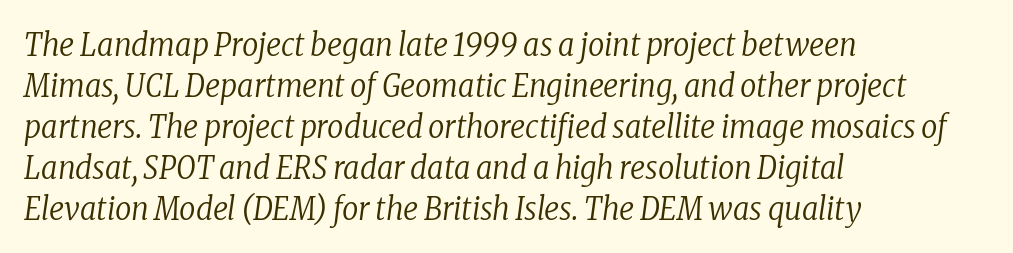
Spacing between characters is what you'd get straight out of the box. Italic? Definitely — the glyphs are oblique. Evenly set lines give the paragraph a standard silhouette. Vertical stems look standard width or narrower in stroke.
